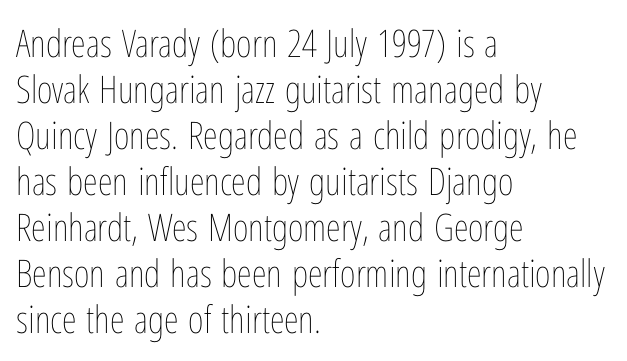
Note the varied advance widths — an 'i' is clearly narrower than an 'm'. The string is rendered with underlining switched off. This is the regular roman posture of the typeface. A light-to-regular cut is what we see here.
